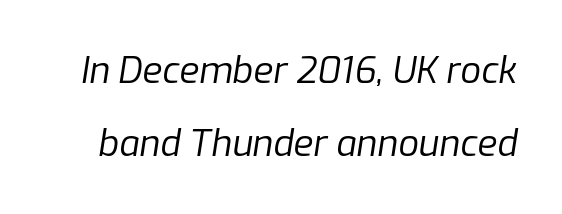
Q: Is the text bold? A: No.
Q: Is the text italic (slanted)? A: Yes, it leans right by about 9 degrees.
Q: Is the text underlined? A: No.
Q: Is the spacing between letters normal or unusually wide? A: Normal.
Q: Is the spacing between lines tight, normal or loose? A: Loose.
Q: Width (condensed, normal, or wide)? A: Normal.
Q: Stroke contrast? A: Low.
Q: x-height? A: Medium.
Q: Monospaced? A: No.
